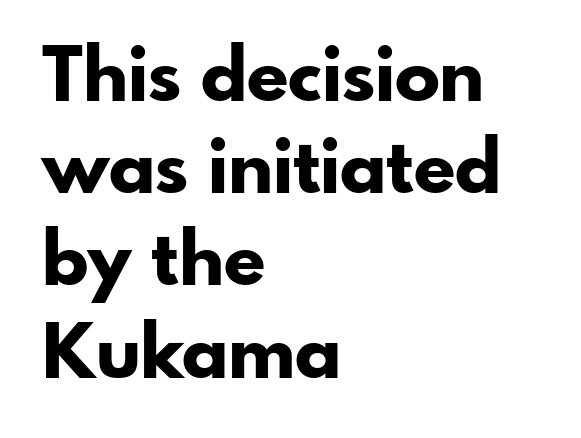
{"serif": "no", "italic": "no", "bold": "yes", "weight": "bold", "width": "normal", "stroke_contrast": "low", "x_height": "small", "monospaced": "no", "underline": "no", "align": "left", "line_spacing_ratio": 1.23, "letter_spacing": "normal", "letter_spacing_em": 0.0, "glyph_px": 75}
